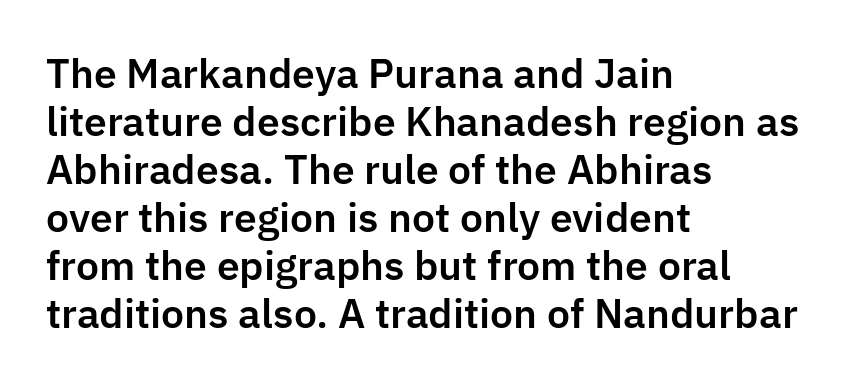
The image shows 39 px sans-serif type, upright; set left-aligned, line spacing 1.23x, normal letter spacing, not underlined; low stroke contrast and a medium x-height.
